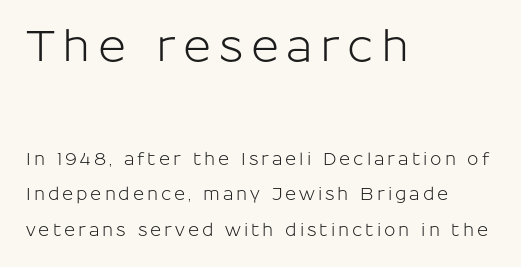
The passage shown is typeset with a sans-serif family. Has an underline been added? It has not. This sample has the flowing, uneven cadence of proportional lettering. Compare the two chunks: the upper has the greater cap height.
